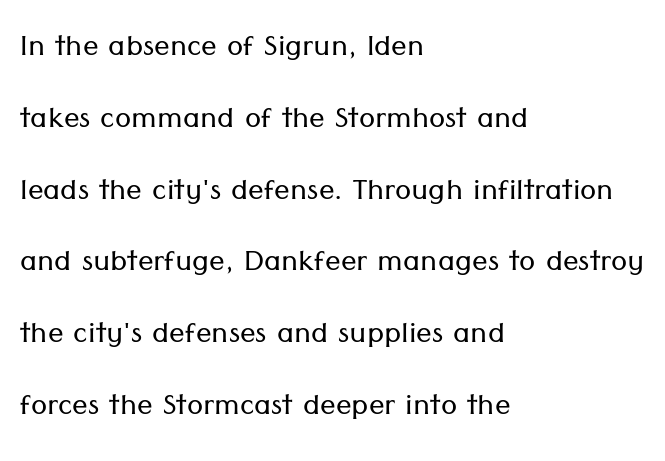
The image shows 39 px light sans-serif type, upright; set left-aligned, line spacing 1.84x, normal letter spacing, not underlined; low stroke contrast and a medium x-height.
